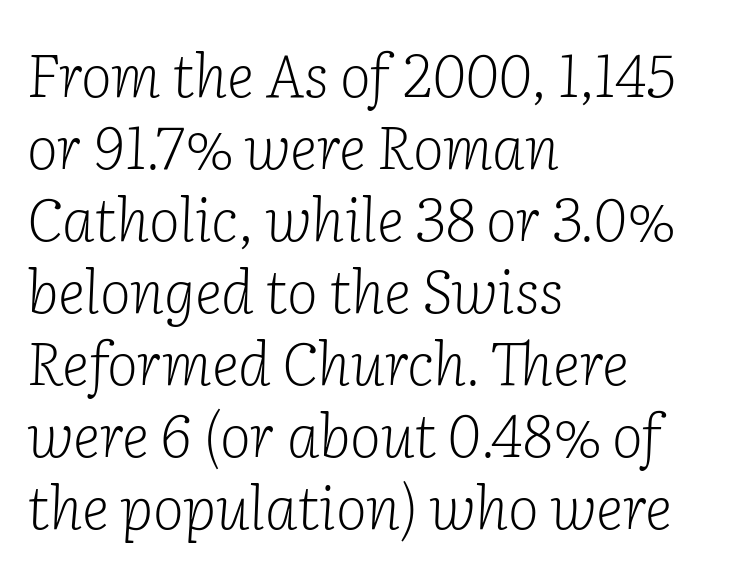
Q: Is the text bold? A: No.
Q: Is the text italic (slanted)? A: Yes, it leans right by about 2 degrees.
Q: Is the typeface a serif or a sans-serif typeface? A: Serif.
Q: Is the text underlined? A: No.
Q: How is the paragraph aligned? A: Left-aligned.
Q: Is the spacing between letters normal or unusually wide? A: Normal.
Q: Width (condensed, normal, or wide)? A: Normal.
Q: Stroke contrast? A: Low.
Q: x-height? A: Medium.
Q: Monospaced? A: No.
